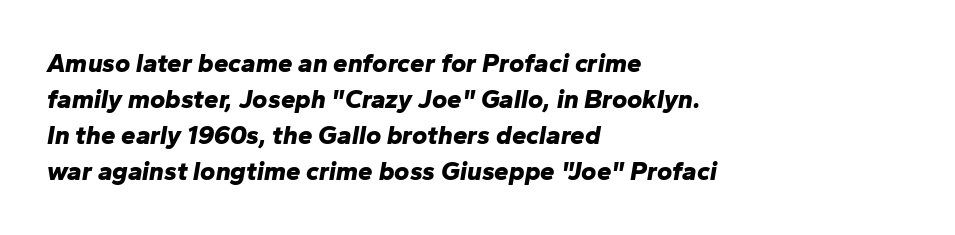
The image shows 26 px bold type, italic (leaning right); set left-aligned, normal line spacing (1.39x), normal letter spacing, not underlined.
